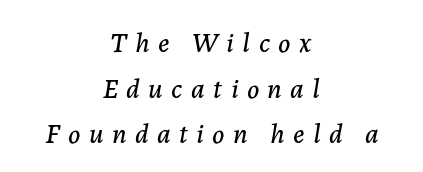
{"italic": "yes", "lean": "right", "slant_degrees": 7, "width": "normal", "stroke_contrast": "low", "x_height": "medium", "monospaced": "no", "underline": "no", "align": "center", "line_spacing": "normal", "line_spacing_ratio": 1.63, "letter_spacing": "wide", "letter_spacing_em": 0.3, "glyph_px": 28}
